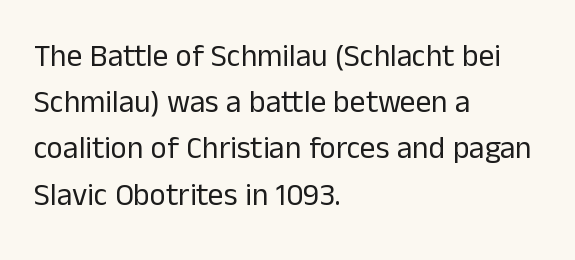
The image shows 31 px regular-weight sans-serif type, upright; set left-aligned, normal line spacing (1.49x), normal letter spacing, not underlined; low stroke contrast and a medium x-height.
